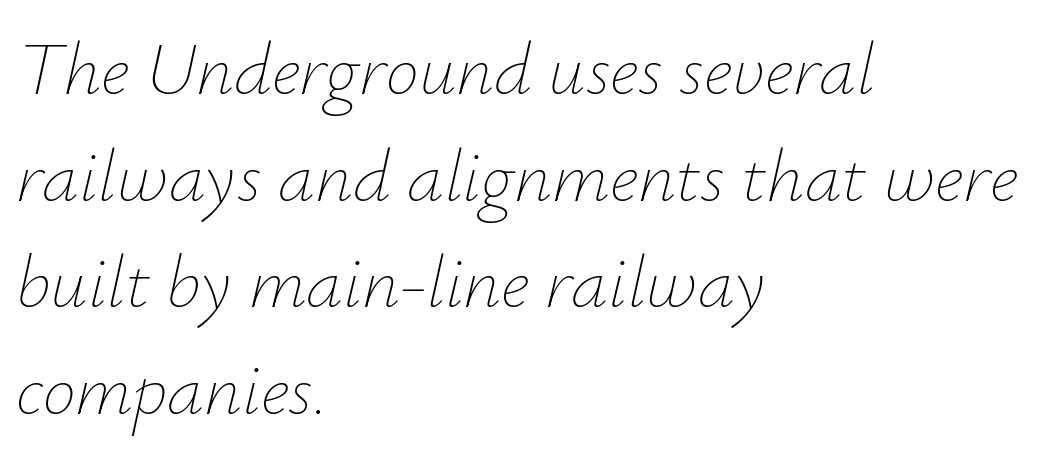
{"italic": "yes", "lean": "right", "slant_degrees": 12, "bold": "no", "weight": "thin", "width": "normal", "stroke_contrast": "low", "x_height": "small", "monospaced": "no", "underline": "no", "align": "left", "line_spacing": "normal", "line_spacing_ratio": 1.44, "letter_spacing": "normal", "letter_spacing_em": 0.0, "glyph_px": 74}
